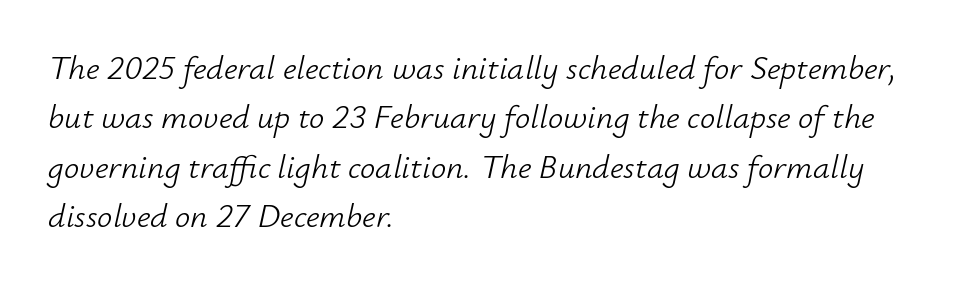
Q: Is the text bold? A: No.
Q: Is the text italic (slanted)? A: Yes, it leans right by about 12 degrees.
Q: Is the text underlined? A: No.
Q: How is the paragraph aligned? A: Left-aligned.
Q: Is the spacing between letters normal or unusually wide? A: Normal.
Q: Is the spacing between lines tight, normal or loose? A: Normal.
Q: Width (condensed, normal, or wide)? A: Normal.
Q: Stroke contrast? A: Low.
Q: x-height? A: Small.
Q: Monospaced? A: No.
